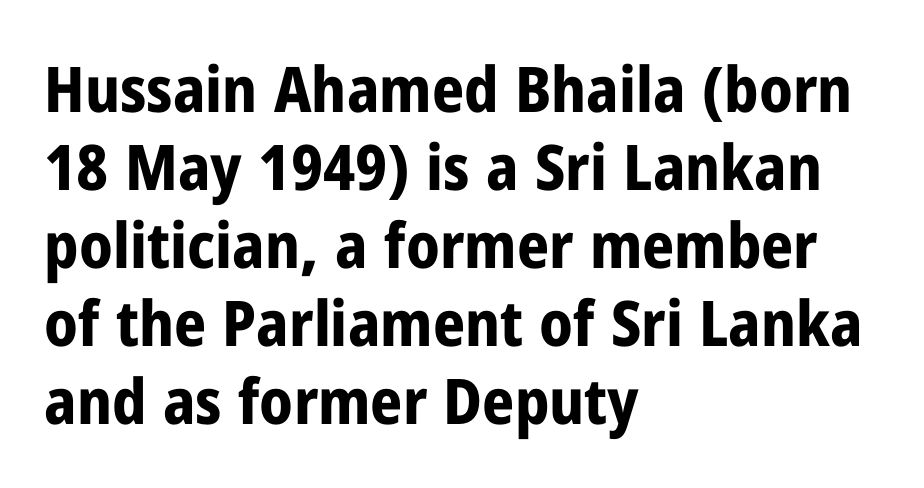
{"serif": "no", "italic": "no", "bold": "yes", "weight": "bold", "width": "condensed", "stroke_contrast": "low", "x_height": "medium", "monospaced": "no", "underline": "no", "align": "left", "line_spacing_ratio": 1.24, "letter_spacing": "normal", "letter_spacing_em": 0.0, "glyph_px": 63}
